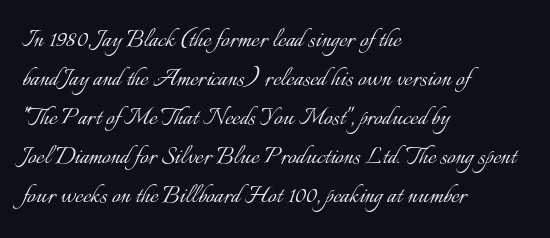
{"bold": "no", "weight": "light", "width": "normal", "stroke_contrast": "low", "x_height": "small", "monospaced": "no", "underline": "no", "align": "left", "line_spacing": "normal", "line_spacing_ratio": 1.3, "letter_spacing": "normal", "letter_spacing_em": 0.0, "glyph_px": 30}
